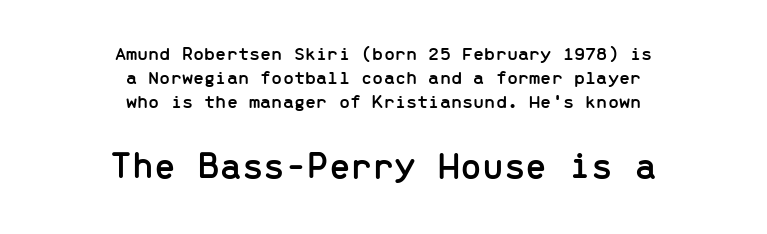
Inter-character spacing is left at the font's built-in metrics. Spacing verdict: monospaced, one width for all characters. This is sans-serif lettering, the kind often seen on screens and signage. Whoever set this made the second block the dominant, larger element.
